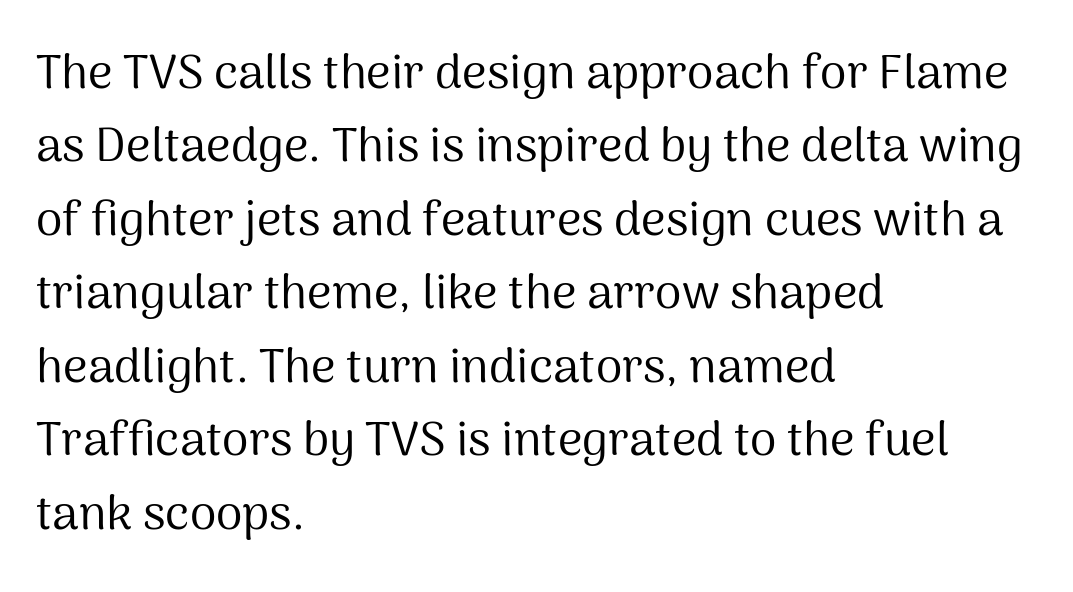
{"serif": "no", "italic": "no", "bold": "no", "weight": "regular", "width": "normal", "stroke_contrast": "medium", "x_height": "medium", "monospaced": "no", "underline": "no", "align": "left", "line_spacing": "normal", "line_spacing_ratio": 1.53, "letter_spacing": "normal", "letter_spacing_em": 0.0, "glyph_px": 48}
